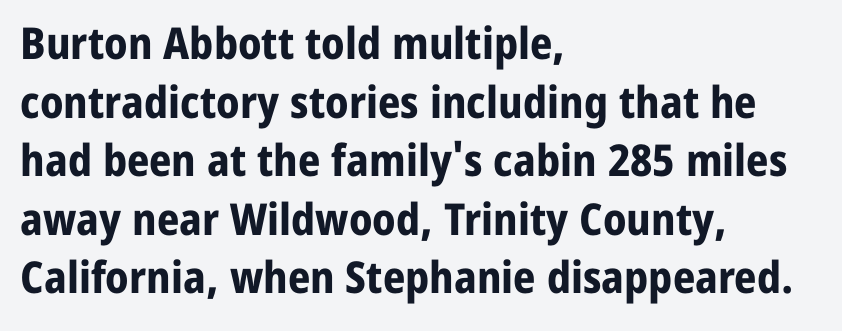
The image shows 44 px bold sans-serif type, upright; set left-aligned, normal line spacing (1.33x), normal letter spacing, not underlined; low stroke contrast and a medium x-height.
